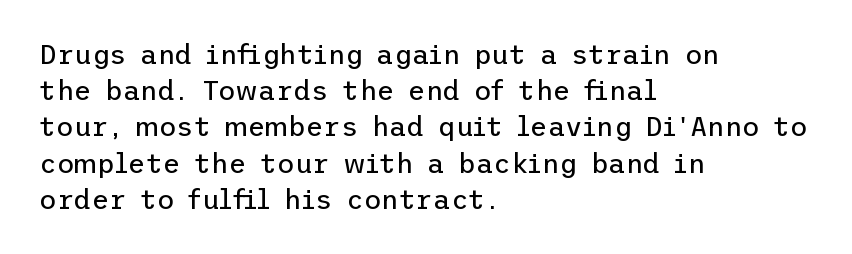
The strokes carry an ordinary text weight at most. Teacher's note: observe the even left margin — that is flush-left alignment. The lines sit at an ordinary, default distance from one another. Does extra space separate the letters? No, they use regular spacing. Posture: vertical. The specimen omits any rule beneath the text block's lines.
